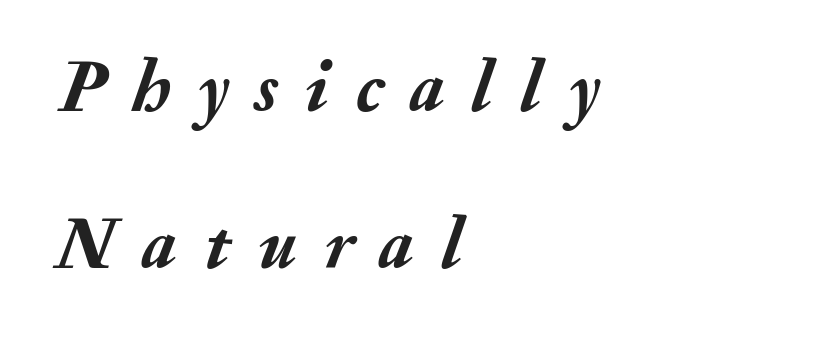
Descenders hang freely into open space. Thick stems and heavy bowls — unmistakably bold. The whole block is typeset with a tilt. Honestly, the letter spacing is so wide it's the main thing you notice. The passage shown is typed in a proportional face where columns would drift.
